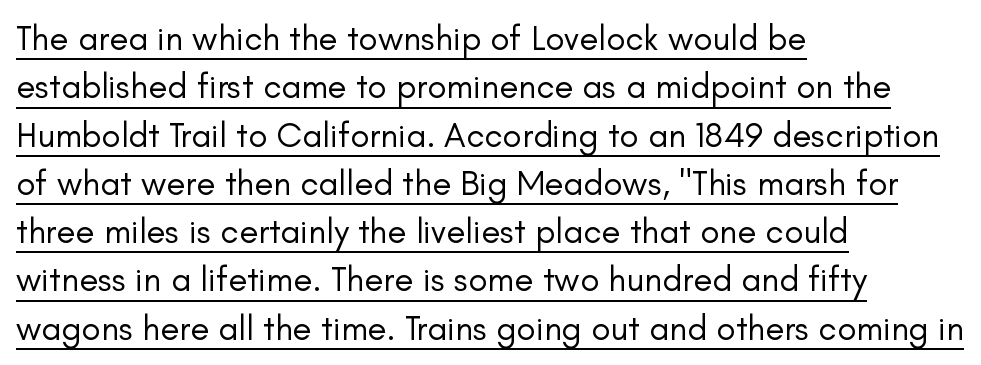
The letters advance in unequal steps, a hallmark of proportional type. This rendering employs a face without finishing strokes, i.e., a sans-serif. Every stem runs plumb, perpendicular to the baseline. The type is set solid horizontally, with unmodified tracking. Check the space under the baseline: a stroke is drawn there.
